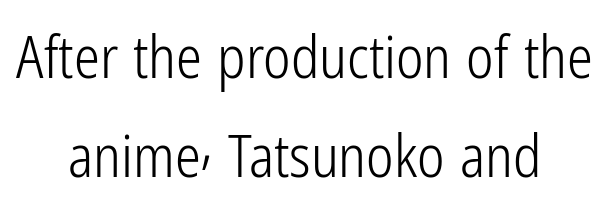
Students, note that the glyphs here touch the page at normal intervals. No heavy texture on the line: the type isn't bold. This rendering employs a face without finishing strokes, i.e., a sans-serif. The zone under the glyphs is completely vacant. Neither beginnings nor endings align; midpoints do.
